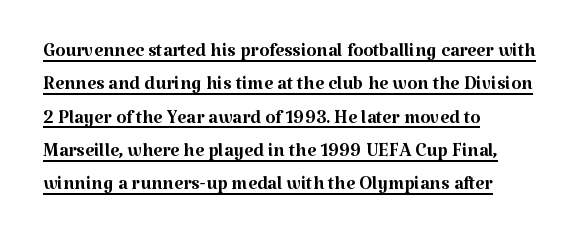
Characters follow at the spacing the type designer built in. Notice how a bar underscores the lettering throughout. The font's upright variant was chosen for this text. Line spacing here is normal. The passage shown is not bold in any degree.
